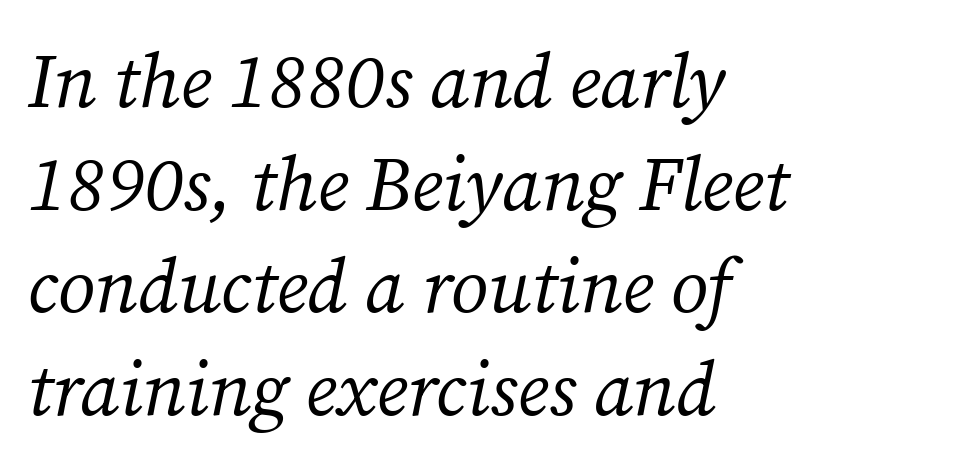
Q: Is the text bold? A: No.
Q: Is the text italic (slanted)? A: Yes, it leans right by about 12 degrees.
Q: Is the typeface a serif or a sans-serif typeface? A: Serif.
Q: Is the text underlined? A: No.
Q: How is the paragraph aligned? A: Left-aligned.
Q: Is the spacing between letters normal or unusually wide? A: Normal.
Q: Is the spacing between lines tight, normal or loose? A: Normal.
Q: Width (condensed, normal, or wide)? A: Normal.
Q: Stroke contrast? A: Medium.
Q: x-height? A: Medium.
Q: Monospaced? A: No.
